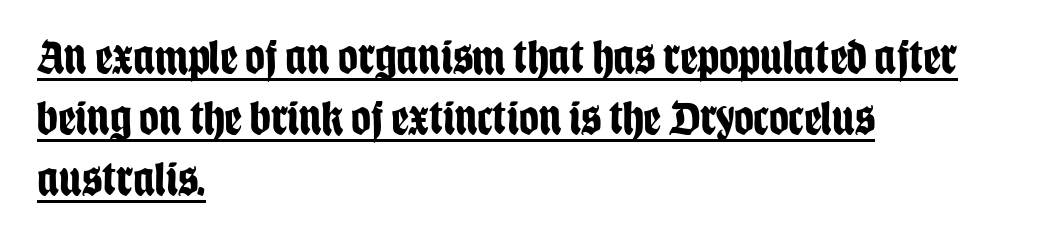
Decoration check: the copy is underlined. A student would call this left alignment; a typographer would say flush left, rag right. Characters remain perfectly vertical along every line. No feet cap the strokes, marking this as sans-serif type.
